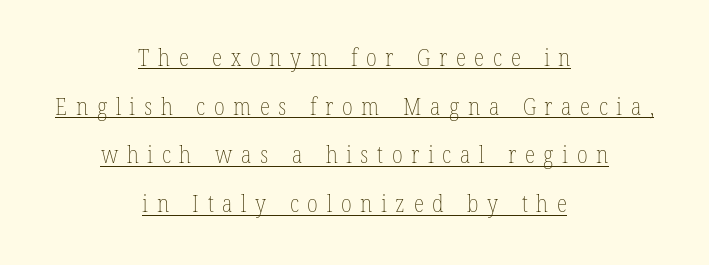
{"italic": "no", "bold": "no", "underline": "yes", "align": "center", "line_spacing": "loose", "line_spacing_ratio": 2.03, "letter_spacing": "wide", "letter_spacing_em": 0.36, "glyph_px": 24}
